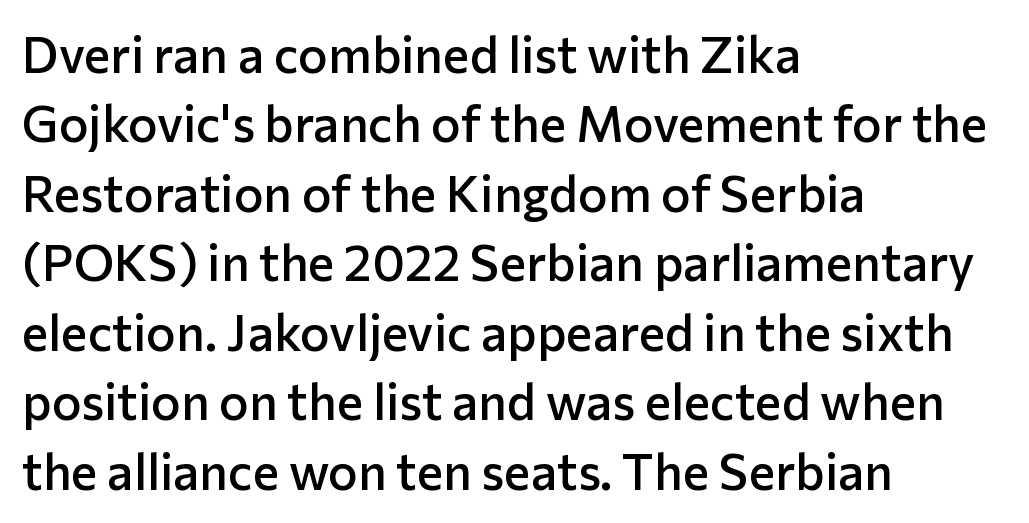
{"serif": "no", "italic": "no", "bold": "semi", "weight": "semibold", "width": "normal", "stroke_contrast": "low", "x_height": "medium", "monospaced": "no", "underline": "no", "align": "left", "line_spacing": "normal", "line_spacing_ratio": 1.39, "letter_spacing": "normal", "letter_spacing_em": 0.0, "glyph_px": 50}
